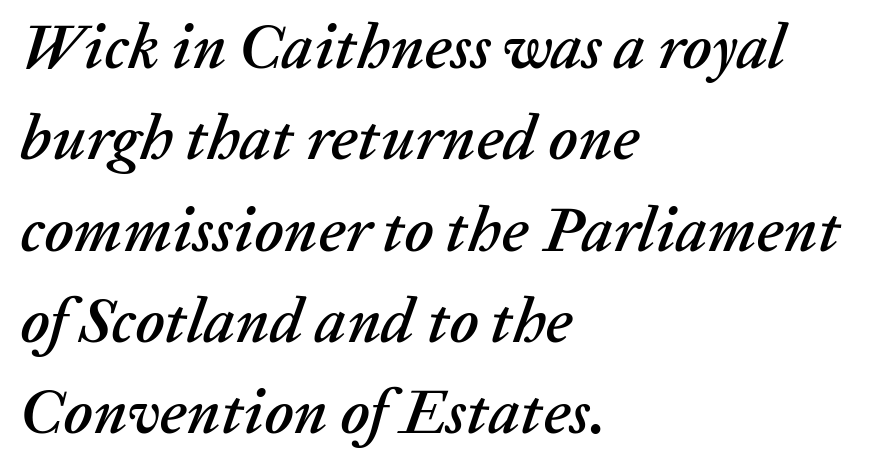
The image shows 63 px text type, italic (leaning right); set left-aligned, normal line spacing (1.45x), normal letter spacing, not underlined; low stroke contrast and a medium x-height.
